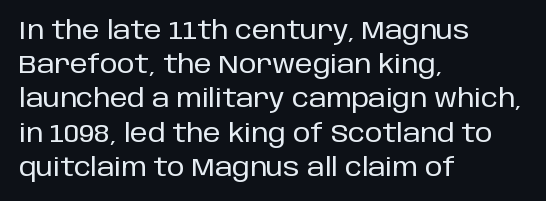
Q: Is the text italic (slanted)? A: No, it is upright.
Q: Is the text underlined? A: No.
Q: How is the paragraph aligned? A: Left-aligned.
Q: Is the spacing between letters normal or unusually wide? A: Normal.
Q: Is the spacing between lines tight, normal or loose? A: Normal.
